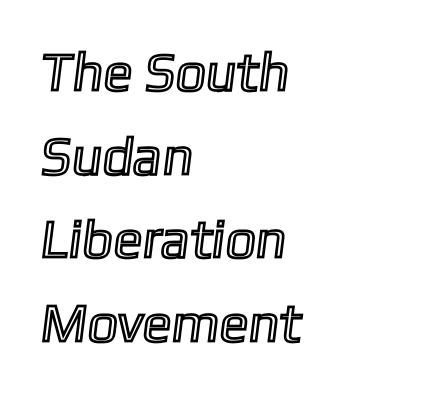
Q: Is the text underlined? A: No.
Q: How is the paragraph aligned? A: Left-aligned.
Q: Is the spacing between letters normal or unusually wide? A: Normal.
Q: Is the spacing between lines tight, normal or loose? A: Normal.
Q: Width (condensed, normal, or wide)? A: Normal.
Q: x-height? A: Medium.
Q: Monospaced? A: No.
